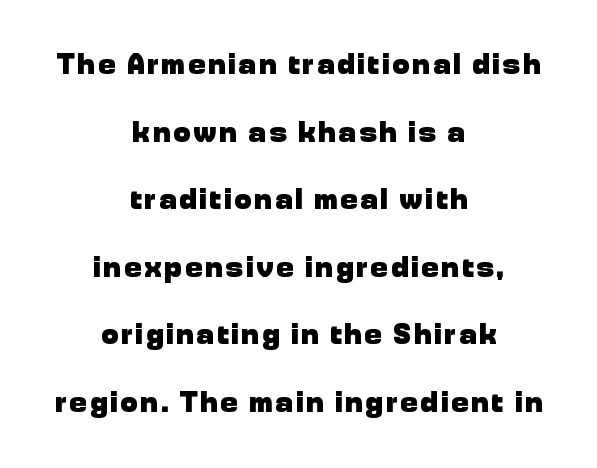
The strokes are fattened all the way to bold. Nothing sits at the stroke ends, so this counts as sans-serif. If you drew a line through each stem, it would be perfectly vertical. The passage shown stacks its lines with a broad gap. Think of a printed novel: that variable character pitch is what you see here.
